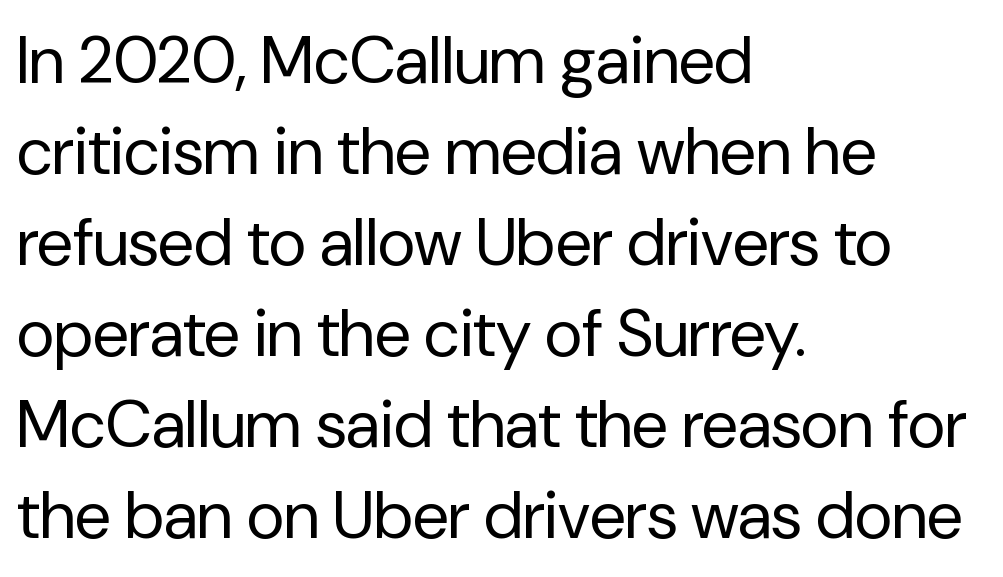
{"serif": "no", "italic": "no", "bold": "no", "weight": "regular", "width": "normal", "stroke_contrast": "low", "x_height": "medium", "monospaced": "no", "underline": "no", "align": "left", "line_spacing": "normal", "line_spacing_ratio": 1.38, "letter_spacing": "normal", "letter_spacing_em": 0.0, "glyph_px": 66}
